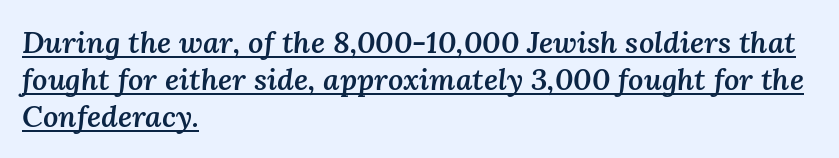
{"italic": "yes", "lean": "right", "slant_degrees": 3, "bold": "semi", "weight": "semibold", "width": "normal", "stroke_contrast": "medium", "x_height": "medium", "monospaced": "no", "underline": "yes", "align": "left", "line_spacing_ratio": 1.23, "letter_spacing": "normal", "letter_spacing_em": 0.0, "glyph_px": 30}
